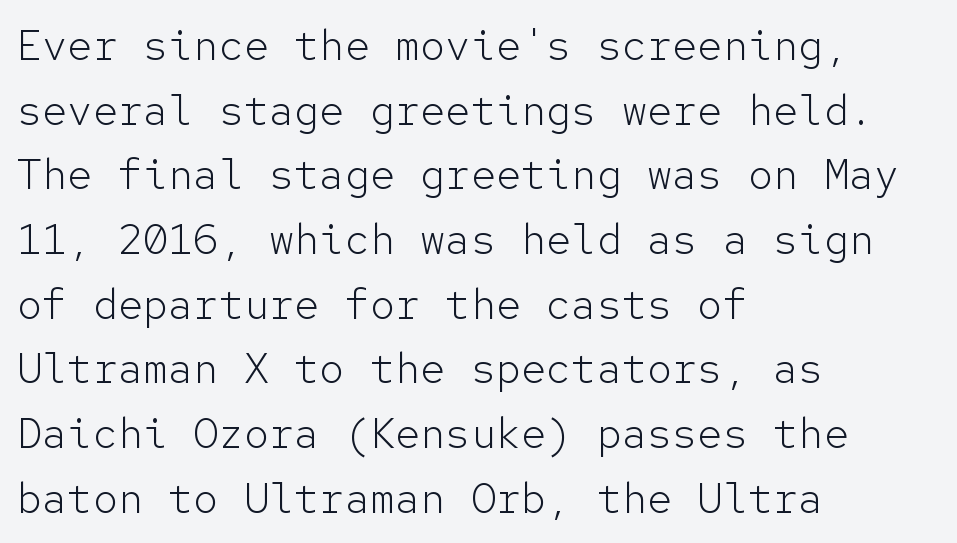
Q: Is the text bold? A: No.
Q: Is the text italic (slanted)? A: No, it is upright.
Q: Is the typeface a serif or a sans-serif typeface? A: Sans-serif.
Q: Is the text underlined? A: No.
Q: How is the paragraph aligned? A: Left-aligned.
Q: Is the spacing between letters normal or unusually wide? A: Normal.
Q: Is the spacing between lines tight, normal or loose? A: Normal.
Q: Width (condensed, normal, or wide)? A: Normal.
Q: Stroke contrast? A: Low.
Q: x-height? A: Medium.
Q: Monospaced? A: Yes.
